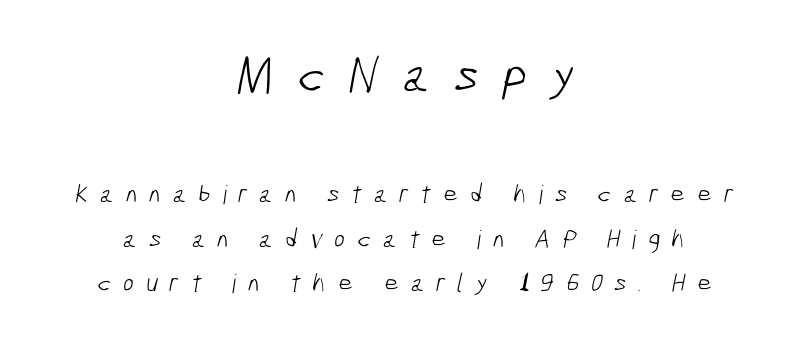
The image shows 52 px light, condensed sans-serif type; set centered, line spacing 1.72x, unusually wide letter spacing (+0.45 em), not underlined; the first (top) block is 2.0x larger; low stroke contrast and a medium x-height.
